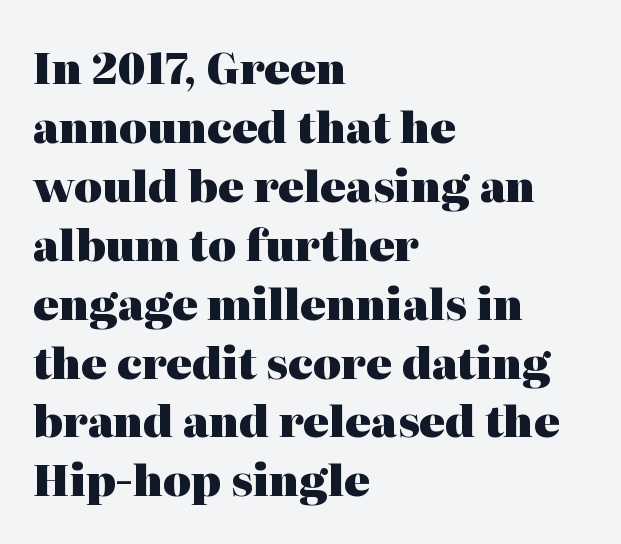
The image shows 43 px heavy serif type, upright; set left-aligned, normal line spacing (1.37x), normal letter spacing, not underlined; high stroke contrast and a medium x-height.
